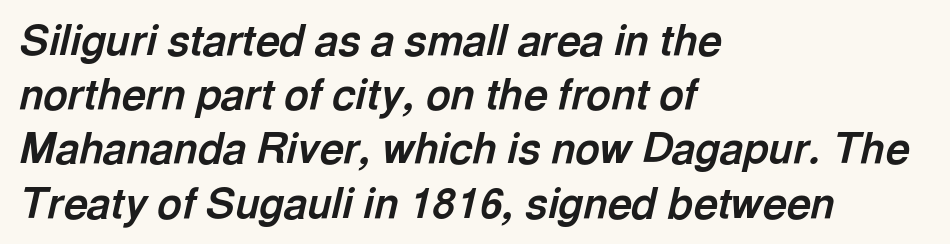
The text block is weighted toward the left margin, trailing off unevenly rightward. These lines are rendered in a variable-pitch font. Unmarked baselines from the first word to the last. The letters sit at their default tracking, neither squeezed nor spread.
